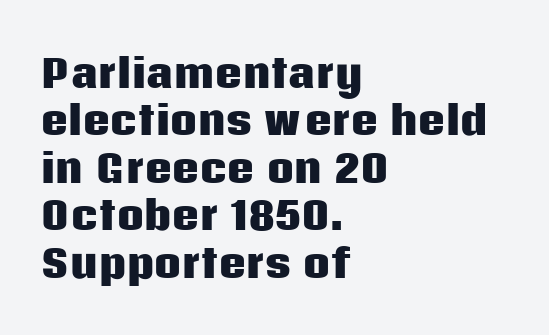
Q: Is the text bold? A: Yes.
Q: Is the text italic (slanted)? A: No, it is upright.
Q: Is the typeface a serif or a sans-serif typeface? A: Sans-serif.
Q: Is the text underlined? A: No.
Q: How is the paragraph aligned? A: Left-aligned.
Q: Is the spacing between letters normal or unusually wide? A: Normal.
Q: Is the spacing between lines tight, normal or loose? A: Normal.
Q: Width (condensed, normal, or wide)? A: Normal.
Q: Stroke contrast? A: Low.
Q: x-height? A: Large.
Q: Monospaced? A: No.
